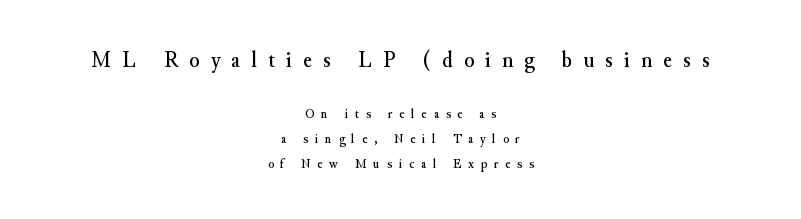
The face used here appears at its bigger size in the upper chunk. Is there any slant? The stems are plumb. Is the letter spacing exaggerated? Yes — the characters are pushed far apart. If you folded the block vertically in half, each line would mirror itself in length. The foot of each line stays bare and open.
